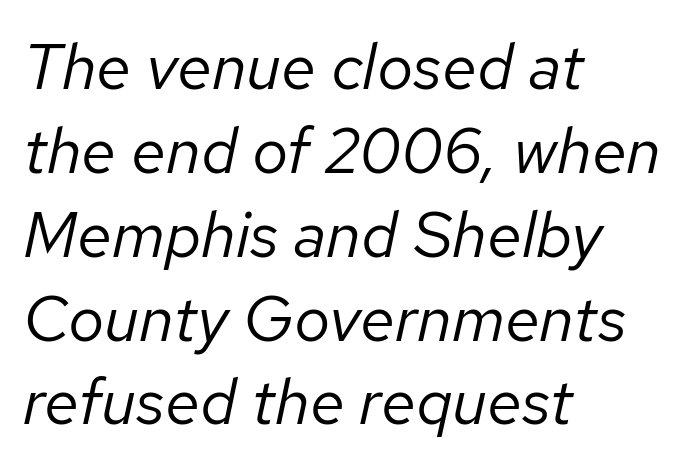
Q: Is the text bold? A: No.
Q: Is the text italic (slanted)? A: Yes, it leans right by about 12 degrees.
Q: Is the text underlined? A: No.
Q: How is the paragraph aligned? A: Left-aligned.
Q: Is the spacing between letters normal or unusually wide? A: Normal.
Q: Is the spacing between lines tight, normal or loose? A: Normal.
Q: Width (condensed, normal, or wide)? A: Normal.
Q: Stroke contrast? A: Low.
Q: x-height? A: Medium.
Q: Monospaced? A: No.
